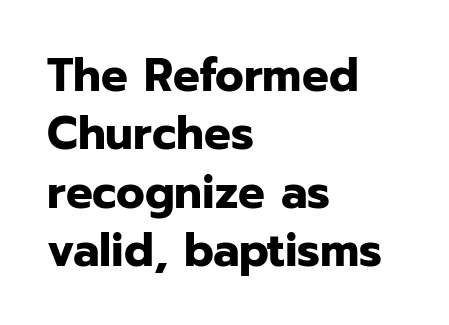
Q: Is the text bold? A: Yes.
Q: Is the text italic (slanted)? A: No, it is upright.
Q: Is the typeface a serif or a sans-serif typeface? A: Sans-serif.
Q: Is the text underlined? A: No.
Q: How is the paragraph aligned? A: Left-aligned.
Q: Is the spacing between letters normal or unusually wide? A: Normal.
Q: Width (condensed, normal, or wide)? A: Normal.
Q: Stroke contrast? A: Low.
Q: x-height? A: Medium.
Q: Monospaced? A: No.
